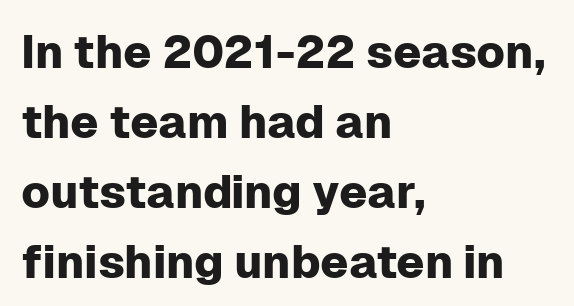
Q: Is the text italic (slanted)? A: No, it is upright.
Q: Is the typeface a serif or a sans-serif typeface? A: Sans-serif.
Q: Is the text underlined? A: No.
Q: How is the paragraph aligned? A: Left-aligned.
Q: Is the spacing between letters normal or unusually wide? A: Normal.
Q: Is the spacing between lines tight, normal or loose? A: Normal.
Q: Width (condensed, normal, or wide)? A: Normal.
Q: Stroke contrast? A: Low.
Q: x-height? A: Medium.
Q: Monospaced? A: No.
